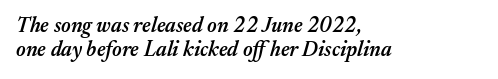
The image shows 21 px text type, italic (leaning right); set left-aligned, tight line spacing (1.15x), normal letter spacing, not underlined.
